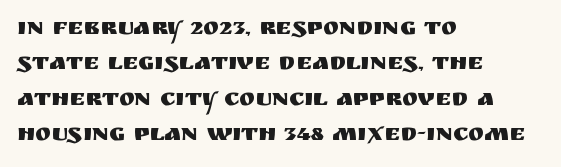
Q: Is the text italic (slanted)? A: No, it is upright.
Q: Is the text underlined? A: No.
Q: How is the paragraph aligned? A: Left-aligned.
Q: Is the spacing between letters normal or unusually wide? A: Normal.
Q: Is the spacing between lines tight, normal or loose? A: Normal.
